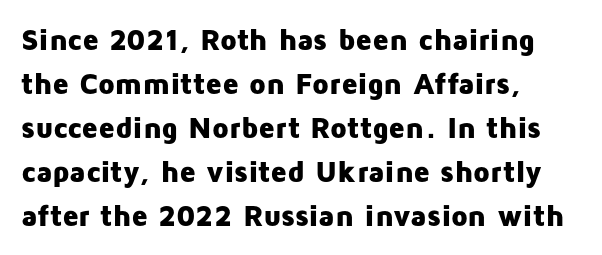
{"serif": "no", "italic": "no", "bold": "yes", "weight": "heavy", "width": "normal", "stroke_contrast": "low", "x_height": "medium", "monospaced": "no", "underline": "no", "align": "left", "line_spacing": "normal", "line_spacing_ratio": 1.47, "letter_spacing": "normal", "letter_spacing_em": 0.0, "glyph_px": 30}
